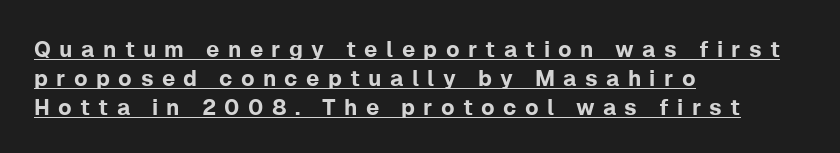
Characters remain perfectly vertical along every line. Successive baselines arrive at the customary interval. The compositor pushed each line to the left boundary. In terms of letterspacing, this is a distinctly airy, spread setting. The words here are underlined.
